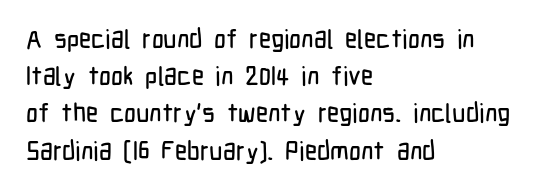
The passage is arranged the way most books set body copy — flush left. No extra tracking has been applied to these lines. You can tell it's not italic because the verticals are truly vertical. The leading is moderate, giving the passage an even texture. The specimen omits any rule beneath the text block's lines.
